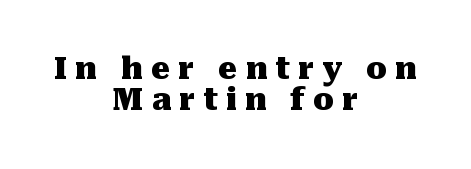
Q: Is the text bold? A: Yes.
Q: Is the text italic (slanted)? A: No, it is upright.
Q: Is the typeface a serif or a sans-serif typeface? A: Serif.
Q: Is the text underlined? A: No.
Q: How is the paragraph aligned? A: Centered.
Q: Is the spacing between letters normal or unusually wide? A: Unusually wide.
Q: Is the spacing between lines tight, normal or loose? A: Tight.
Q: Width (condensed, normal, or wide)? A: Normal.
Q: Stroke contrast? A: Medium.
Q: x-height? A: Medium.
Q: Monospaced? A: No.
